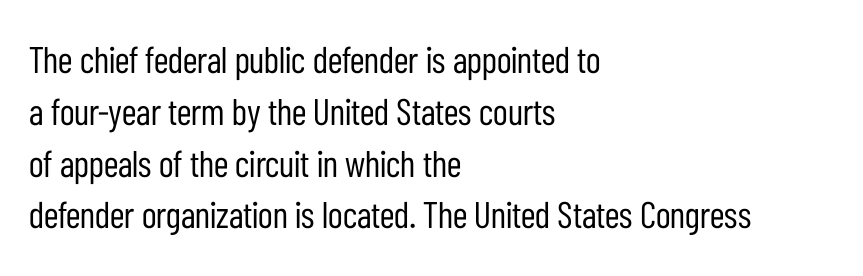
Q: Is the text bold? A: No.
Q: Is the text italic (slanted)? A: No, it is upright.
Q: Is the typeface a serif or a sans-serif typeface? A: Sans-serif.
Q: Is the text underlined? A: No.
Q: How is the paragraph aligned? A: Left-aligned.
Q: Is the spacing between letters normal or unusually wide? A: Normal.
Q: Is the spacing between lines tight, normal or loose? A: Normal.
Q: Width (condensed, normal, or wide)? A: Condensed.
Q: Stroke contrast? A: Low.
Q: x-height? A: Medium.
Q: Monospaced? A: No.
